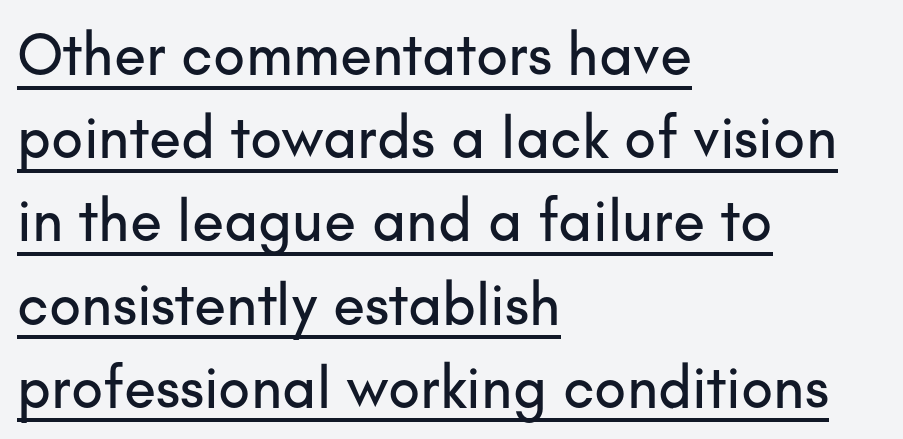
Q: Is the text italic (slanted)? A: No, it is upright.
Q: Is the typeface a serif or a sans-serif typeface? A: Sans-serif.
Q: Is the text underlined? A: Yes.
Q: How is the paragraph aligned? A: Left-aligned.
Q: Is the spacing between letters normal or unusually wide? A: Normal.
Q: Is the spacing between lines tight, normal or loose? A: Normal.
Q: Width (condensed, normal, or wide)? A: Normal.
Q: Stroke contrast? A: Low.
Q: x-height? A: Small.
Q: Monospaced? A: No.
